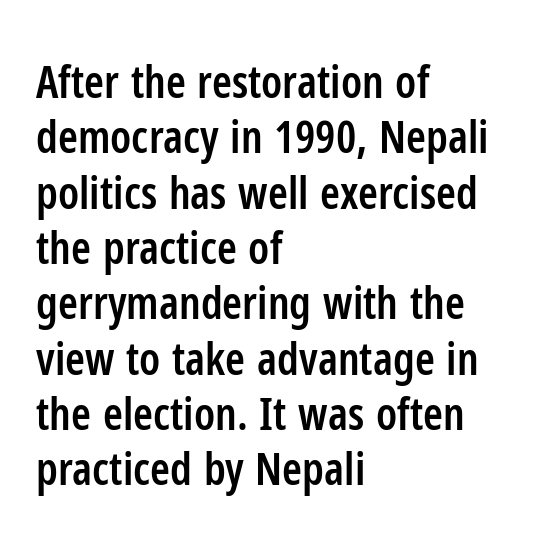
{"serif": "no", "italic": "no", "bold": "semi", "weight": "semibold", "width": "condensed", "stroke_contrast": "low", "x_height": "medium", "monospaced": "no", "underline": "no", "align": "left", "line_spacing_ratio": 1.23, "letter_spacing": "normal", "letter_spacing_em": 0.0, "glyph_px": 45}
